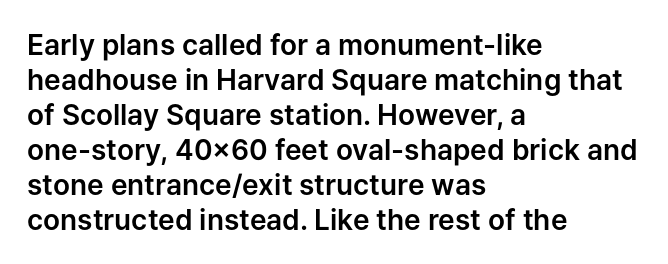
Q: Is the text italic (slanted)? A: No, it is upright.
Q: Is the typeface a serif or a sans-serif typeface? A: Sans-serif.
Q: Is the text underlined? A: No.
Q: How is the paragraph aligned? A: Left-aligned.
Q: Is the spacing between letters normal or unusually wide? A: Normal.
Q: Is the spacing between lines tight, normal or loose? A: Normal.
Q: Width (condensed, normal, or wide)? A: Normal.
Q: Stroke contrast? A: Low.
Q: x-height? A: Medium.
Q: Monospaced? A: No.
